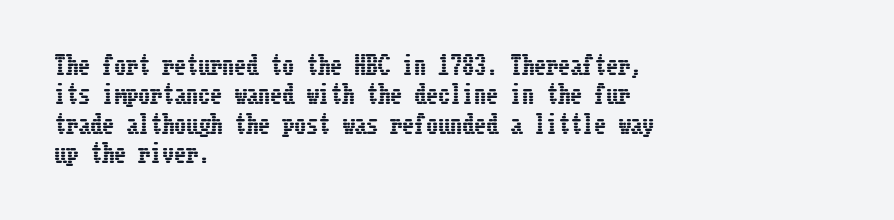
The lettering stays uniformly vertical, giving the passage a roman look. The letterforms sit shoulder to shoulder at normal distance. The setting favours the left margin, as ordinary paragraphs usually do. Decoration check: the copy has no underline.
